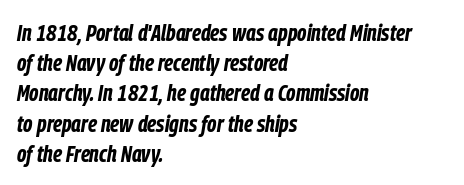
No word sits above an underline. Does the copy run flush right? No — it runs flush left. An italicized treatment has been applied to the whole sample. Inter-character spacing is left at the font's built-in metrics. The rendering uses a bold face; every stroke is thick and dark.
